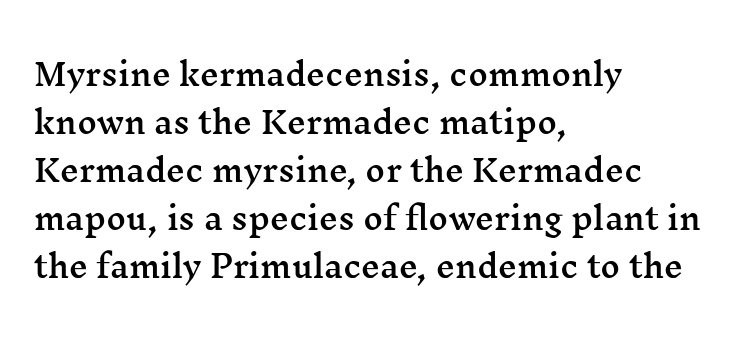
The image shows 30 px wide serif type, upright; set left-aligned, normal line spacing (1.6x), normal letter spacing, not underlined; medium stroke contrast and a medium x-height.
